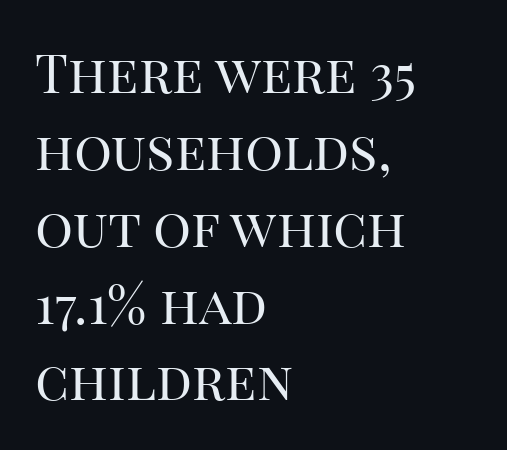
{"serif": "yes", "italic": "no", "bold": "no", "weight": "regular", "width": "normal", "stroke_contrast": "high", "x_height": "large", "monospaced": "no", "underline": "no", "align": "left", "line_spacing": "normal", "line_spacing_ratio": 1.45, "letter_spacing": "normal", "letter_spacing_em": 0.0, "glyph_px": 53}
